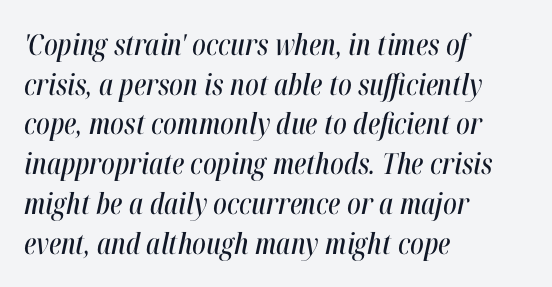
{"italic": "yes", "lean": "right", "slant_degrees": 12, "width": "condensed", "stroke_contrast": "high", "x_height": "medium", "monospaced": "no", "underline": "no", "align": "left", "line_spacing": "normal", "line_spacing_ratio": 1.37, "letter_spacing": "normal", "letter_spacing_em": 0.0, "glyph_px": 29}
